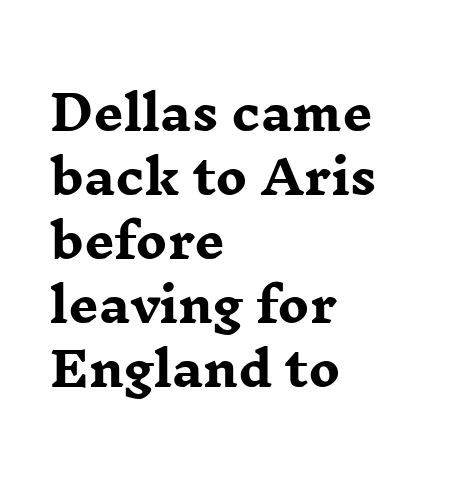
The image shows 47 px heavy, wide serif type, upright; set left-aligned, normal line spacing (1.36x), normal letter spacing, not underlined; low stroke contrast and a medium x-height.
